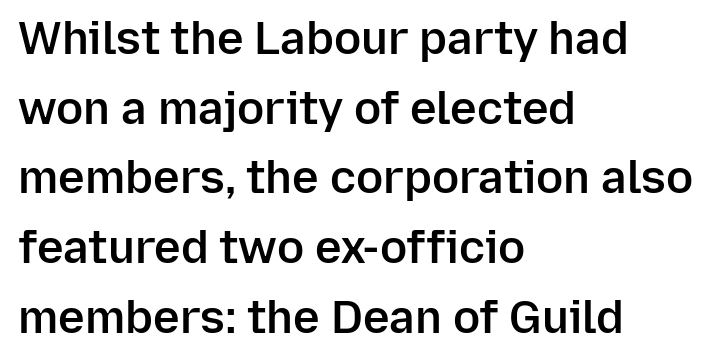
{"serif": "no", "italic": "no", "bold": "semi", "weight": "semibold", "width": "normal", "stroke_contrast": "low", "x_height": "medium", "monospaced": "no", "underline": "no", "align": "left", "line_spacing": "normal", "line_spacing_ratio": 1.55, "letter_spacing": "normal", "letter_spacing_em": 0.0, "glyph_px": 45}
